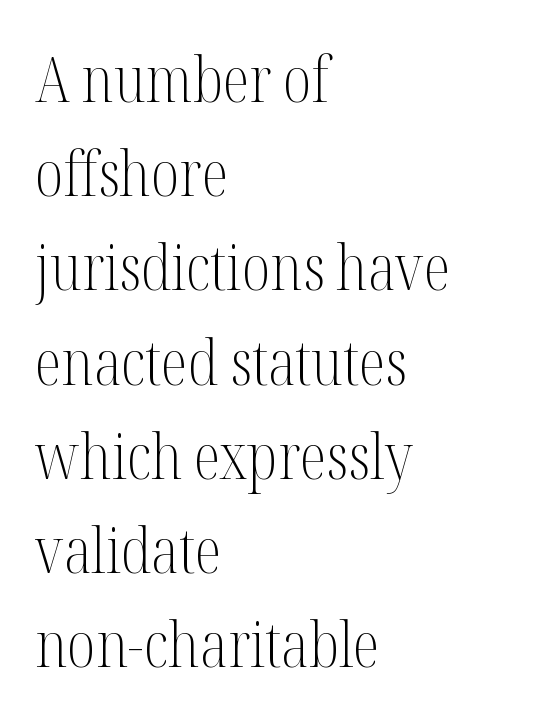
{"serif": "yes", "italic": "no", "bold": "no", "weight": "light", "width": "condensed", "stroke_contrast": "medium", "x_height": "medium", "monospaced": "no", "underline": "no", "align": "left", "line_spacing": "normal", "line_spacing_ratio": 1.52, "letter_spacing": "normal", "letter_spacing_em": 0.0, "glyph_px": 62}
